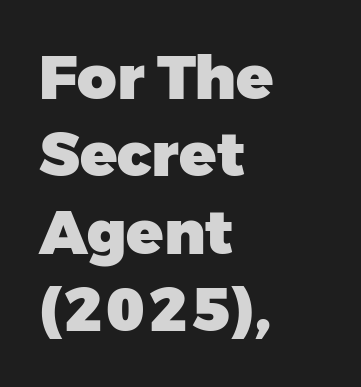
Q: Is the text bold? A: Yes.
Q: Is the text italic (slanted)? A: No, it is upright.
Q: Is the typeface a serif or a sans-serif typeface? A: Sans-serif.
Q: Is the text underlined? A: No.
Q: How is the paragraph aligned? A: Left-aligned.
Q: Is the spacing between letters normal or unusually wide? A: Normal.
Q: Is the spacing between lines tight, normal or loose? A: Normal.
Q: Width (condensed, normal, or wide)? A: Normal.
Q: Stroke contrast? A: Low.
Q: x-height? A: Medium.
Q: Monospaced? A: No.
